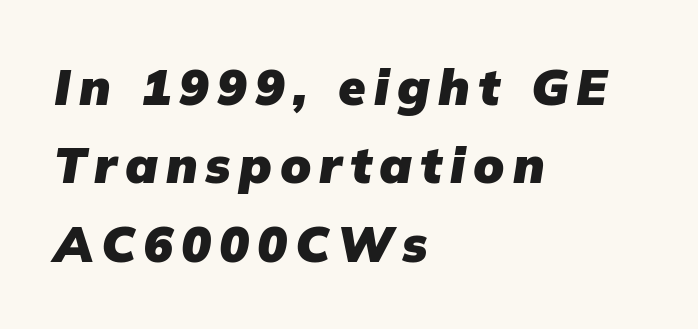
Regarding serifs, this sample does without them. How heavy is the stroke? Heavy — this is a bold. Looks like regular typesetting: each glyph gets only the width it needs. A normal amount of white space separates one row of letters from the next. Type without underlining.
